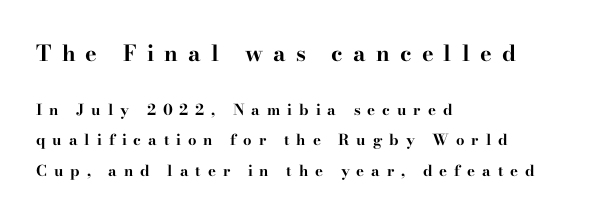
Q: Is the text bold? A: Yes.
Q: Is the text italic (slanted)? A: No, it is upright.
Q: Is the text underlined? A: No.
Q: How is the paragraph aligned? A: Left-aligned.
Q: Is the spacing between letters normal or unusually wide? A: Unusually wide.
Q: Is the spacing between lines tight, normal or loose? A: Loose.
Q: Which block of text is set in a larger size, the first (top) or the second (bottom)? A: The first (top) one.
